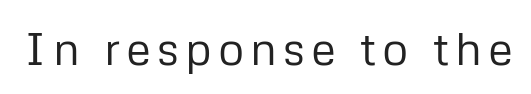
No letter is thick-stroked: the sample isn't bold. The string is rendered with underlining switched off. When letters stand straight like this, we call the style roman or upright. No feet cap the strokes, marking this as sans-serif type.
